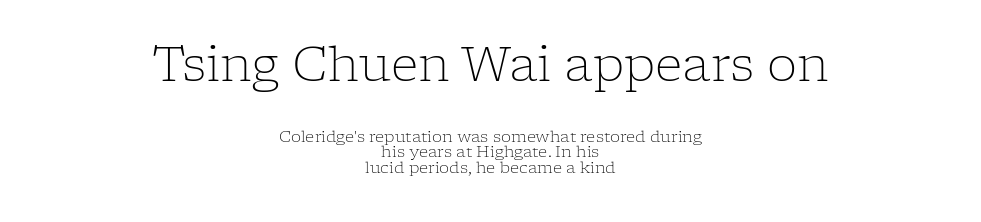
The image shows 48 px light serif type, upright; set centered, tight line spacing (0.97x), normal letter spacing, not underlined; the first (top) block is 3.0x larger; low stroke contrast and a medium x-height.
